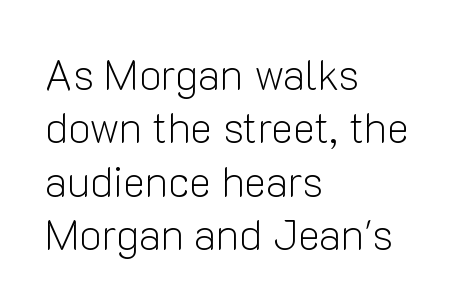
The image shows 42 px light sans-serif type, upright; set left-aligned, normal line spacing (1.27x), normal letter spacing, not underlined; low stroke contrast and a medium x-height.
